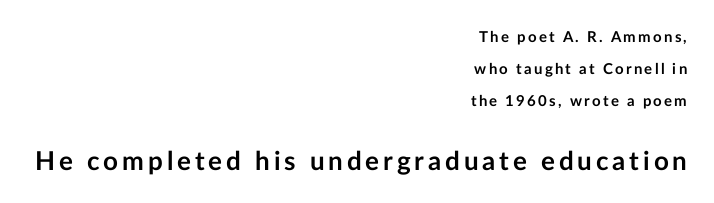
Q: Is the text bold? A: Yes.
Q: Is the text italic (slanted)? A: No, it is upright.
Q: Is the text underlined? A: No.
Q: How is the paragraph aligned? A: Right-aligned.
Q: Is the spacing between lines tight, normal or loose? A: Loose.
Q: Which block of text is set in a larger size, the first (top) or the second (bottom)? A: The second (bottom) one.
